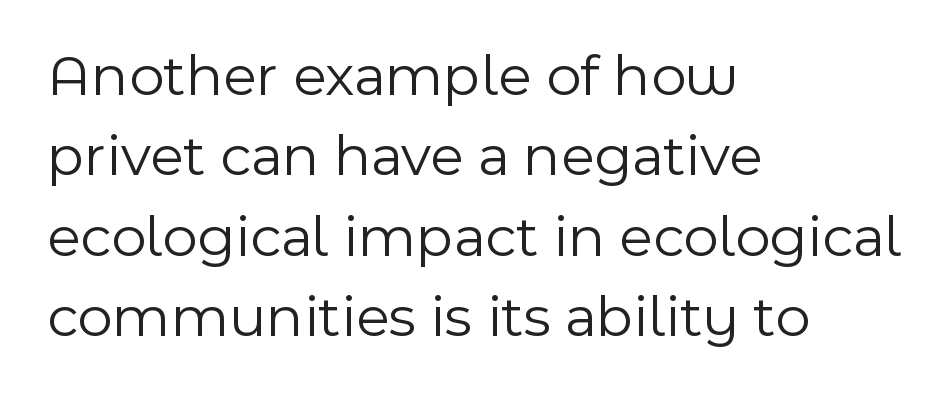
Classification — sans serif. Weight: not bold — regular or lighter. A typesetter would call this proportional, since set widths differ per character. The passage is arranged the way most books set body copy — flush left. The block of text has a typical density, with ordinary space between rows.
